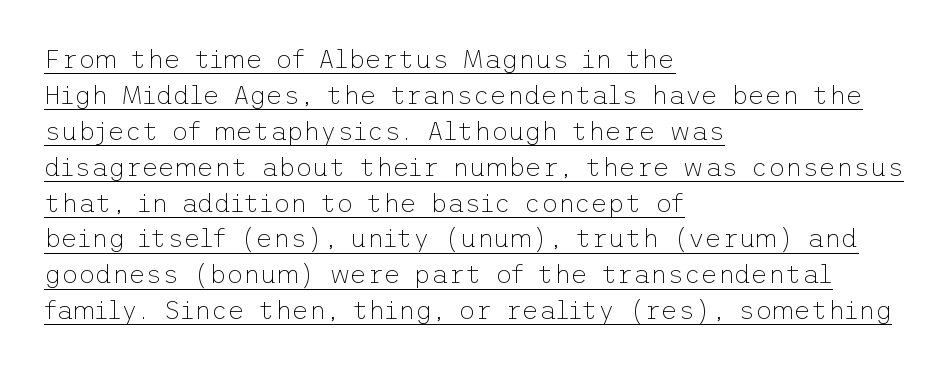
The image shows 26 px text type, upright; set left-aligned, normal line spacing (1.38x), normal letter spacing, underlined.
